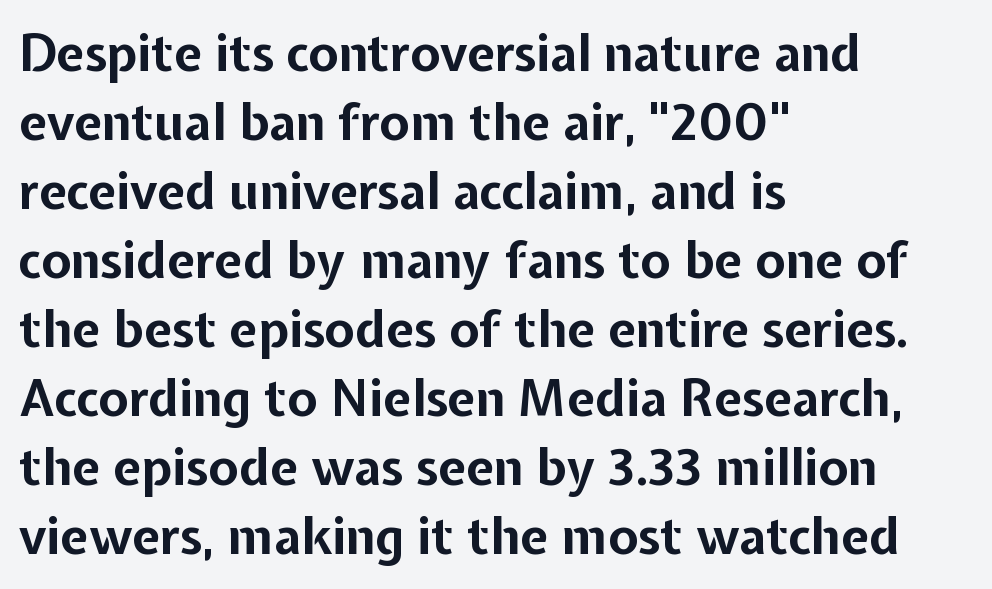
The rendering uses natural spacing where letterforms have individual widths. Posture: vertical. The lines sit at an ordinary, default distance from one another. Emphasis by weight is at full strength: bold. Is this a sans? Yes — the strokes have no serifs.
